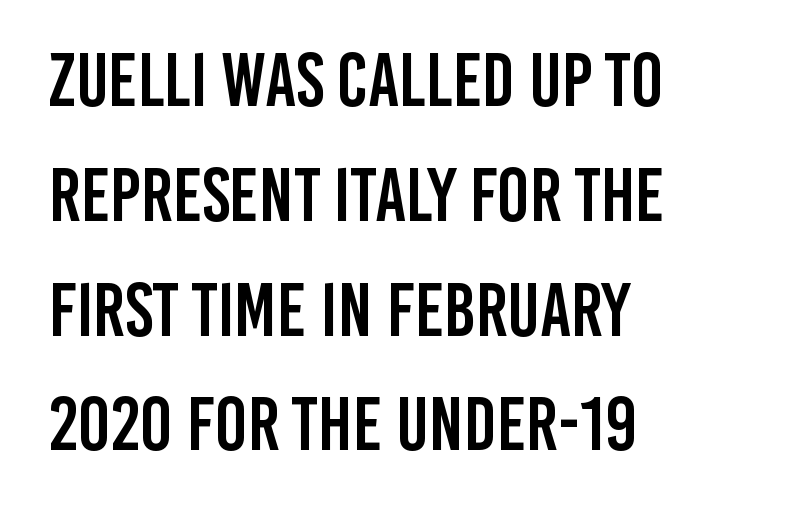
Q: Is the text italic (slanted)? A: No, it is upright.
Q: Is the typeface a serif or a sans-serif typeface? A: Sans-serif.
Q: Is the text underlined? A: No.
Q: How is the paragraph aligned? A: Left-aligned.
Q: Is the spacing between letters normal or unusually wide? A: Normal.
Q: Is the spacing between lines tight, normal or loose? A: Normal.
Q: Width (condensed, normal, or wide)? A: Condensed.
Q: Stroke contrast? A: Low.
Q: x-height? A: Large.
Q: Monospaced? A: No.
